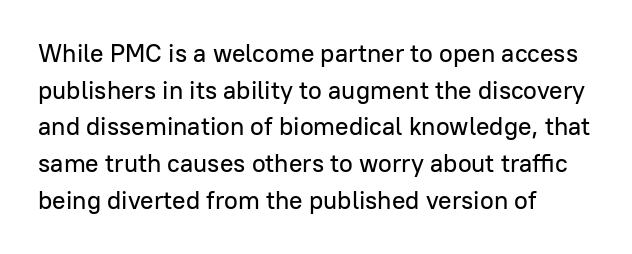
The image shows 25 px text type, upright; set left-aligned, normal line spacing (1.47x), normal letter spacing, not underlined.
